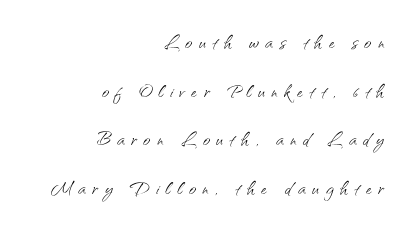
Q: Is the text bold? A: No.
Q: Is the text italic (slanted)? A: Yes.
Q: Is the text underlined? A: No.
Q: How is the paragraph aligned? A: Right-aligned.
Q: Is the spacing between letters normal or unusually wide? A: Unusually wide.
Q: Is the spacing between lines tight, normal or loose? A: Loose.
